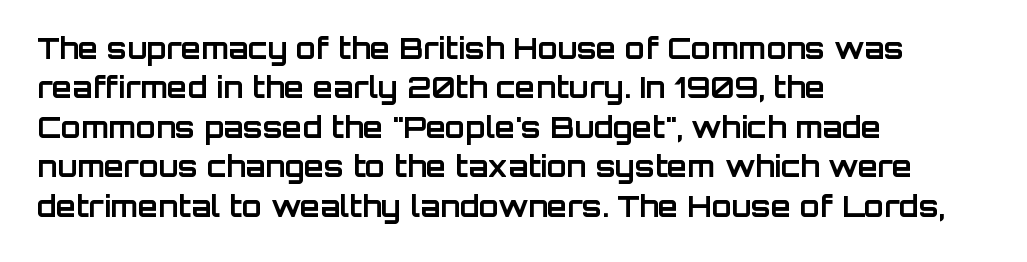
{"serif": "no", "italic": "no", "bold": "yes", "weight": "bold", "width": "normal", "stroke_contrast": "low", "x_height": "large", "monospaced": "no", "underline": "no", "align": "left", "line_spacing": "normal", "line_spacing_ratio": 1.36, "letter_spacing": "normal", "letter_spacing_em": 0.0, "glyph_px": 29}
